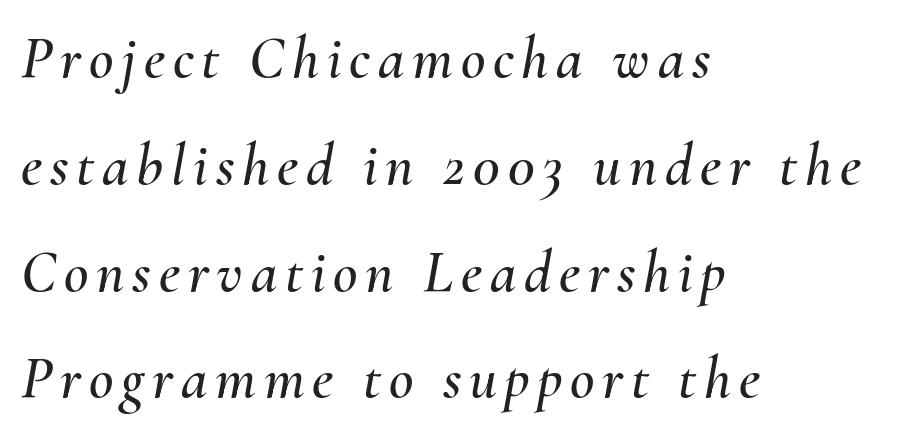
Does the copy run flush right? No — it runs flush left. No word sits above an underline. The rendering uses natural spacing where letterforms have individual widths. Would a proofreader flag this as italicized? Yes.
